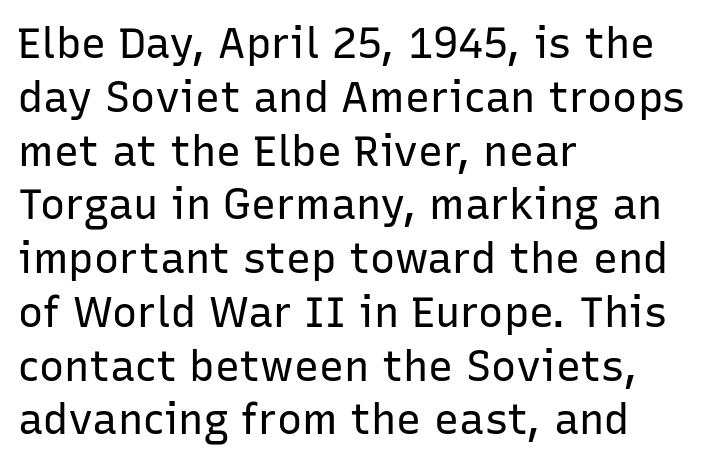
Q: Is the text bold? A: No.
Q: Is the text italic (slanted)? A: No, it is upright.
Q: Is the typeface a serif or a sans-serif typeface? A: Sans-serif.
Q: Is the text underlined? A: No.
Q: How is the paragraph aligned? A: Left-aligned.
Q: Is the spacing between letters normal or unusually wide? A: Normal.
Q: Is the spacing between lines tight, normal or loose? A: Normal.
Q: Width (condensed, normal, or wide)? A: Normal.
Q: Stroke contrast? A: Low.
Q: x-height? A: Medium.
Q: Monospaced? A: No.
